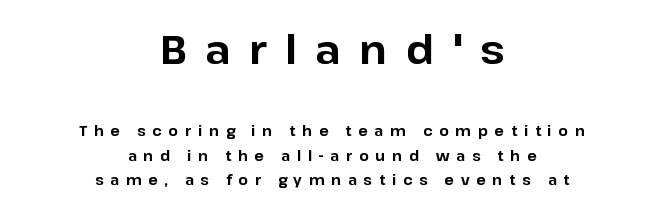
{"serif": "no", "italic": "no", "bold": "yes", "weight": "bold", "width": "normal", "stroke_contrast": "low", "x_height": "medium", "monospaced": "no", "underline": "no", "align": "center", "line_spacing_ratio": 1.75, "letter_spacing": "wide", "letter_spacing_em": 0.48, "larger_block": "first", "size_ratio": 2.79, "glyph_px": 39}
